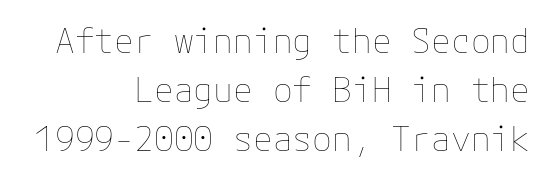
{"italic": "no", "bold": "no", "weight": "thin", "width": "normal", "stroke_contrast": "low", "x_height": "medium", "underline": "no", "align": "right", "line_spacing": "normal", "line_spacing_ratio": 1.49, "letter_spacing": "normal", "letter_spacing_em": 0.0, "glyph_px": 33}
